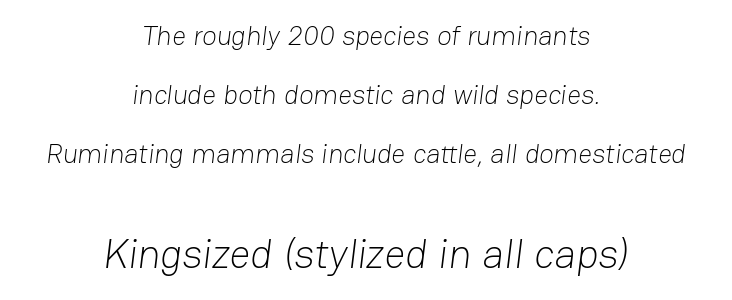
The image shows 41 px light sans-serif type; set centered, loose line spacing (2.18x), normal letter spacing, not underlined; the second (bottom) block is 1.52x larger; low stroke contrast and a medium x-height.
